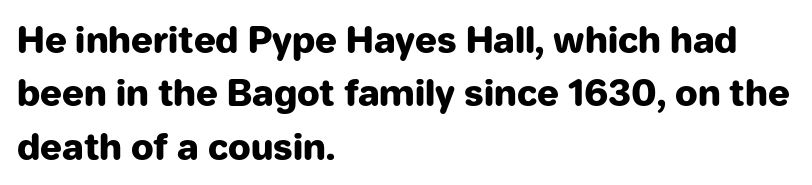
Caption: multi-line text, flush left, ragged right. Each letter keeps its own natural width here, so spacing adapts to shape. Leading: standard. Caption: standard tracking, unaltered. Emphasis by weight is at full strength: bold. Are there feet on the stems? There aren't — it's a sans.
